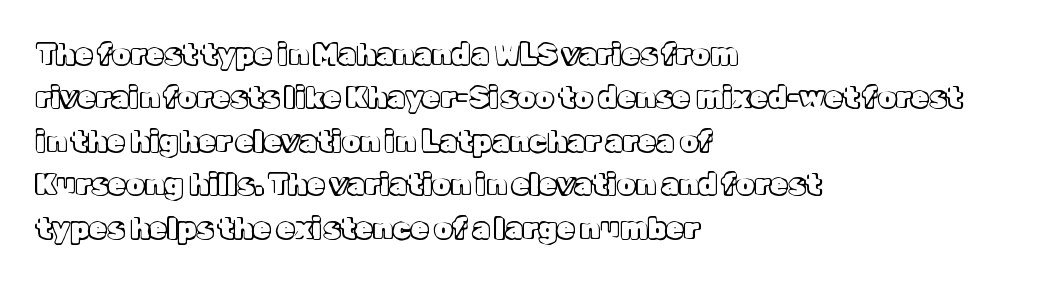
The rendering uses a moderate line-height, typical for paragraphs. You could not count columns in this text — the font is proportionally spaced. Tracking value appears to be zero — textbook default spacing. The strip under each line holds only bare page. Where is the straight margin? On the left. Italic: no, the glyphs are upright roman.
